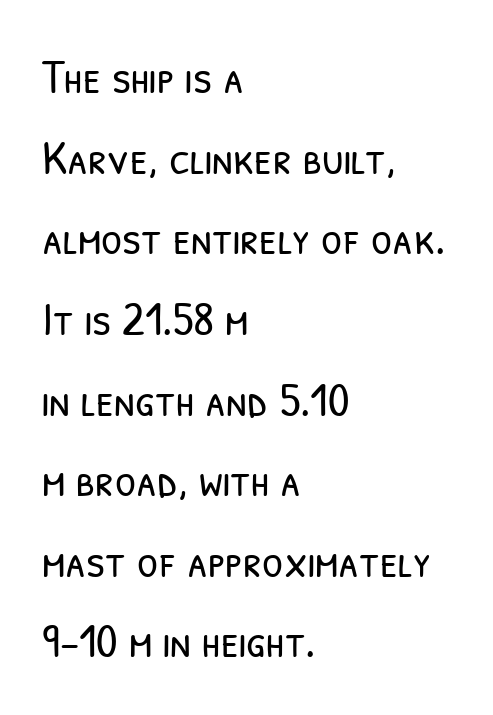
Q: Is the text bold? A: No.
Q: Is the typeface a serif or a sans-serif typeface? A: Sans-serif.
Q: Is the text underlined? A: No.
Q: How is the paragraph aligned? A: Left-aligned.
Q: Is the spacing between letters normal or unusually wide? A: Normal.
Q: Is the spacing between lines tight, normal or loose? A: Normal.
Q: Width (condensed, normal, or wide)? A: Condensed.
Q: Stroke contrast? A: Low.
Q: x-height? A: Medium.
Q: Monospaced? A: No.
